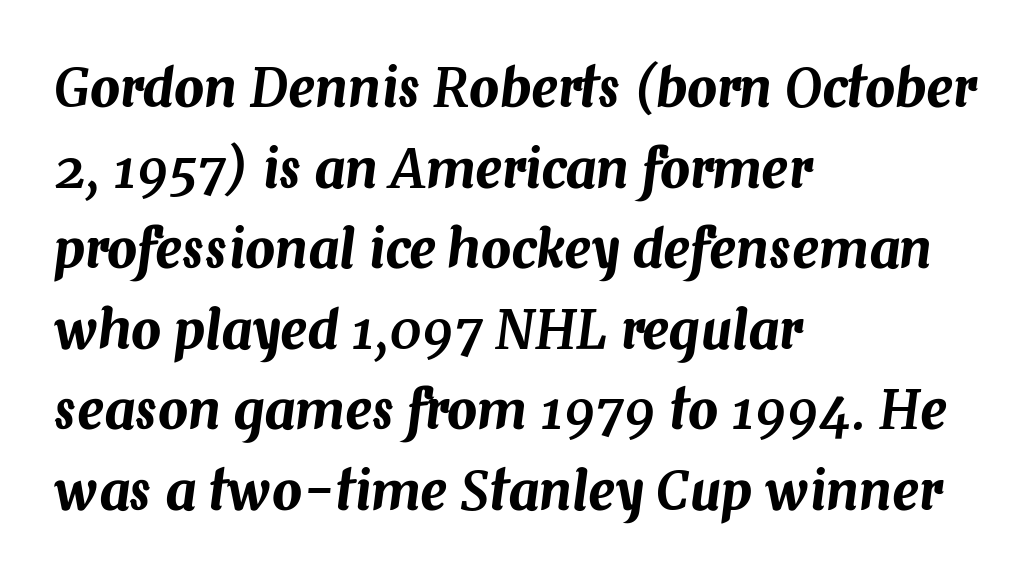
The image shows 53 px text type, italic (leaning right); set left-aligned, normal line spacing (1.52x), normal letter spacing, not underlined; medium stroke contrast and a medium x-height.
